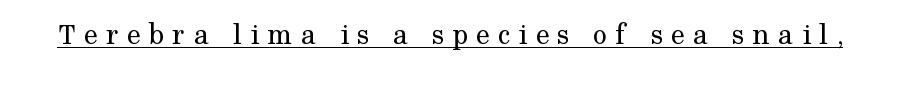
Q: Is the text bold? A: No.
Q: Is the text italic (slanted)? A: No, it is upright.
Q: Is the typeface a serif or a sans-serif typeface? A: Serif.
Q: Is the text underlined? A: Yes.
Q: Is the spacing between letters normal or unusually wide? A: Unusually wide.
Q: Width (condensed, normal, or wide)? A: Normal.
Q: Stroke contrast? A: Medium.
Q: x-height? A: Medium.
Q: Monospaced? A: No.
